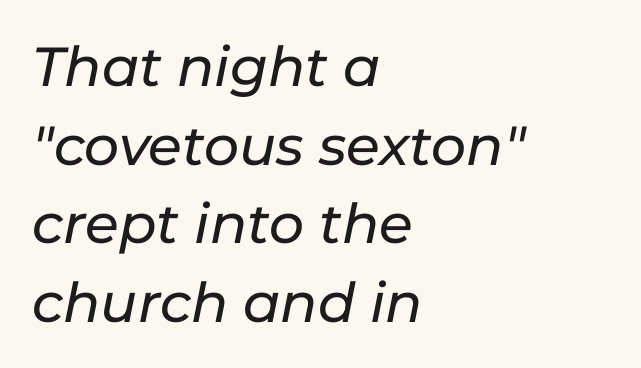
Q: Is the text italic (slanted)? A: Yes, it leans right by about 11 degrees.
Q: Is the text underlined? A: No.
Q: How is the paragraph aligned? A: Left-aligned.
Q: Is the spacing between letters normal or unusually wide? A: Normal.
Q: Is the spacing between lines tight, normal or loose? A: Normal.
Q: Width (condensed, normal, or wide)? A: Normal.
Q: Stroke contrast? A: Low.
Q: x-height? A: Medium.
Q: Monospaced? A: No.
